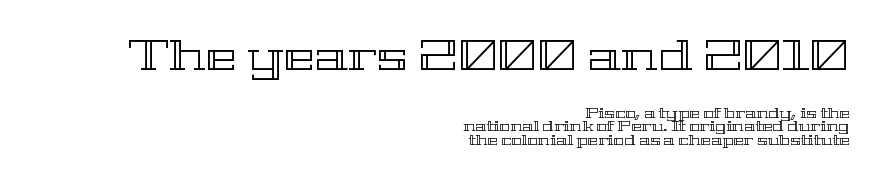
Q: Is the text italic (slanted)? A: No, it is upright.
Q: Is the text underlined? A: No.
Q: How is the paragraph aligned? A: Right-aligned.
Q: Is the spacing between letters normal or unusually wide? A: Normal.
Q: Is the spacing between lines tight, normal or loose? A: Tight.
Q: Which block of text is set in a larger size, the first (top) or the second (bottom)? A: The first (top) one.
Q: Width (condensed, normal, or wide)? A: Wide.
Q: x-height? A: Medium.
Q: Monospaced? A: No.
